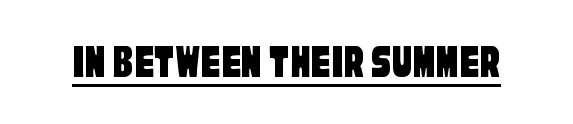
Q: Is the typeface a serif or a sans-serif typeface? A: Sans-serif.
Q: Is the text underlined? A: Yes.
Q: Is the spacing between letters normal or unusually wide? A: Normal.
Q: Width (condensed, normal, or wide)? A: Condensed.
Q: Stroke contrast? A: Low.
Q: x-height? A: Large.
Q: Monospaced? A: No.
